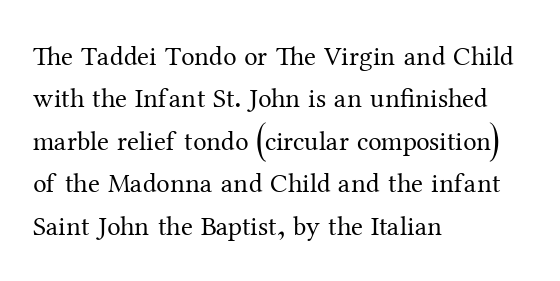
{"italic": "no", "bold": "no", "underline": "no", "align": "left", "line_spacing": "normal", "line_spacing_ratio": 1.57, "letter_spacing": "normal", "letter_spacing_em": 0.0, "glyph_px": 27}
